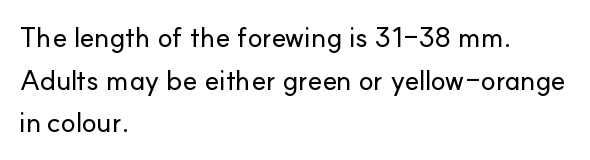
You can tell it's not italic because the verticals are truly vertical. Short and long lines alike share a common starting point at left. Do the characters align in a grid? No, the font is proportional. Descenders hang freely into open space. Observe the absence of serifs on each vertical stroke in this sample. Compared with typical body copy, the letter spacing here is the same.
